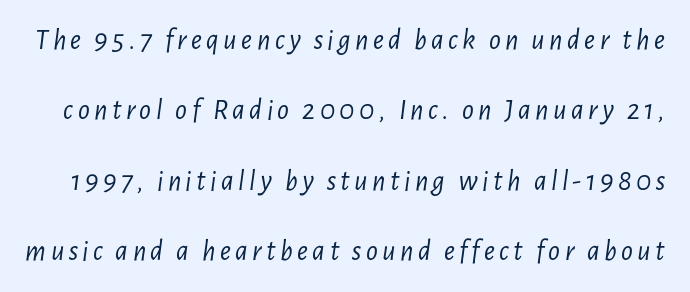
This sample has the flowing, uneven cadence of proportional lettering. Loosely led — the rows are spread out. The string is rendered with underlining switched off. Yep, that's italic — everything's leaning.
